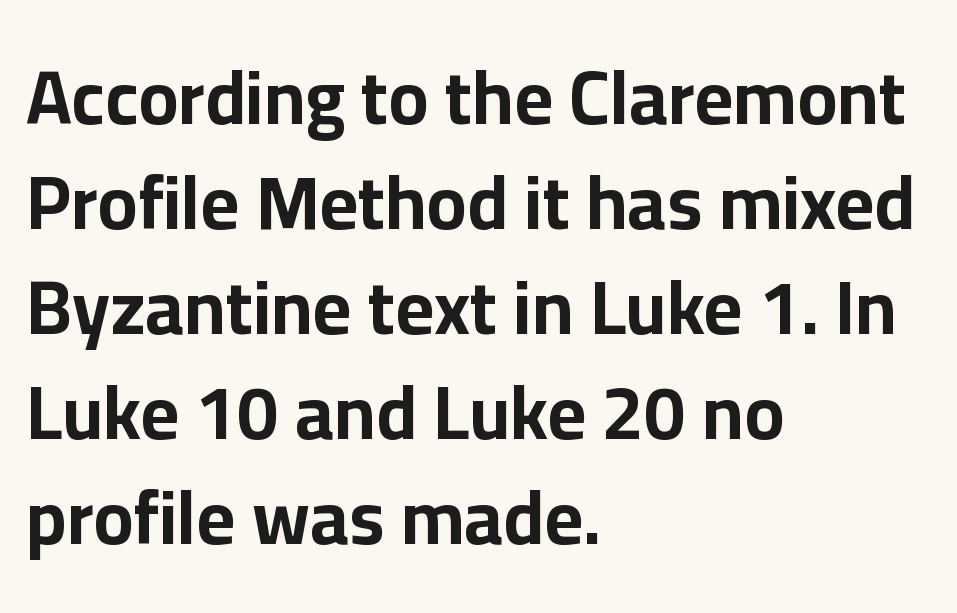
Q: Is the text bold? A: Yes.
Q: Is the text italic (slanted)? A: No, it is upright.
Q: Is the typeface a serif or a sans-serif typeface? A: Sans-serif.
Q: Is the text underlined? A: No.
Q: How is the paragraph aligned? A: Left-aligned.
Q: Is the spacing between letters normal or unusually wide? A: Normal.
Q: Is the spacing between lines tight, normal or loose? A: Normal.
Q: Width (condensed, normal, or wide)? A: Normal.
Q: Stroke contrast? A: Low.
Q: x-height? A: Medium.
Q: Monospaced? A: No.
